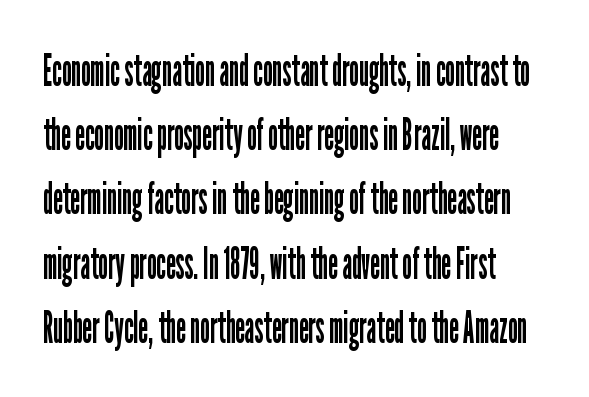
The image shows 44 px regular-weight, condensed sans-serif type, upright; set left-aligned, normal line spacing (1.46x), normal letter spacing, not underlined; low stroke contrast and a medium x-height.
